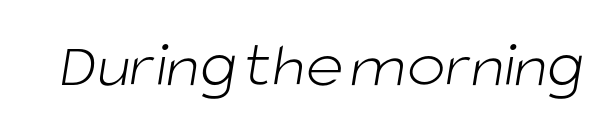
Q: Is the text bold? A: No.
Q: Is the typeface a serif or a sans-serif typeface? A: Sans-serif.
Q: Is the text underlined? A: No.
Q: Is the spacing between letters normal or unusually wide? A: Normal.
Q: Width (condensed, normal, or wide)? A: Normal.
Q: Stroke contrast? A: Low.
Q: x-height? A: Large.
Q: Monospaced? A: No.
